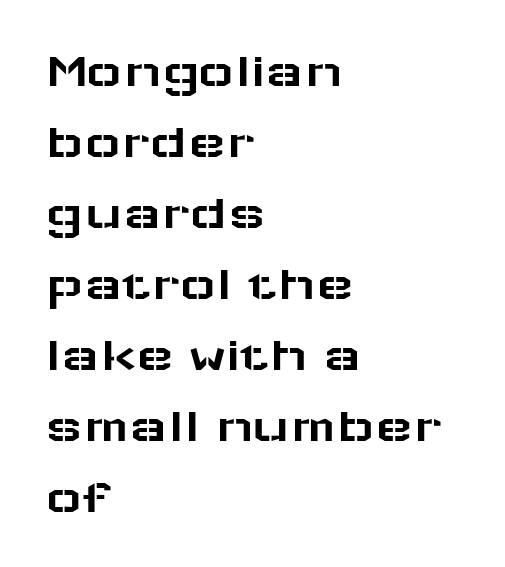
Q: Is the text italic (slanted)? A: No, it is upright.
Q: Is the typeface a serif or a sans-serif typeface? A: Sans-serif.
Q: Is the text underlined? A: No.
Q: How is the paragraph aligned? A: Left-aligned.
Q: Is the spacing between letters normal or unusually wide? A: Normal.
Q: Is the spacing between lines tight, normal or loose? A: Normal.
Q: Width (condensed, normal, or wide)? A: Wide.
Q: Stroke contrast? A: Low.
Q: x-height? A: Medium.
Q: Monospaced? A: No.
